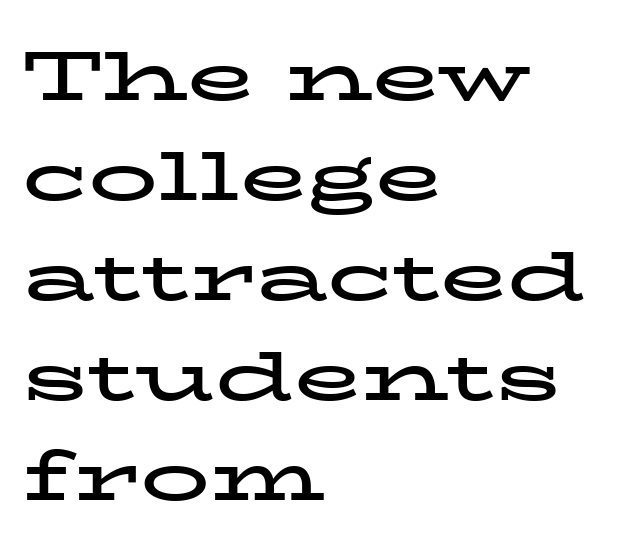
The image shows 69 px bold, wide serif type, upright; set left-aligned, normal line spacing (1.45x), normal letter spacing, not underlined; low stroke contrast and a medium x-height.
